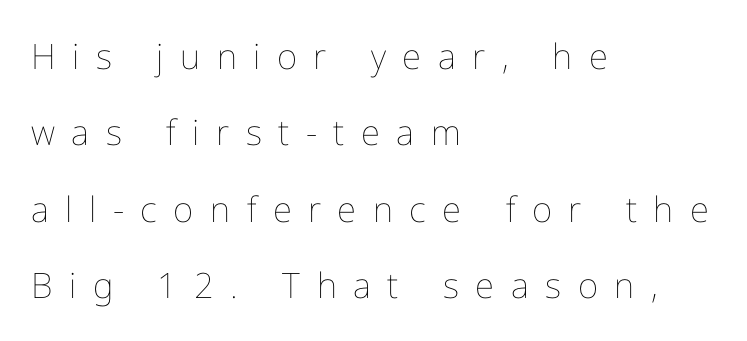
The image shows 35 px thin type, upright; set left-aligned, loose line spacing (2.18x), unusually wide letter spacing (+0.47 em), not underlined; low stroke contrast and a medium x-height.
